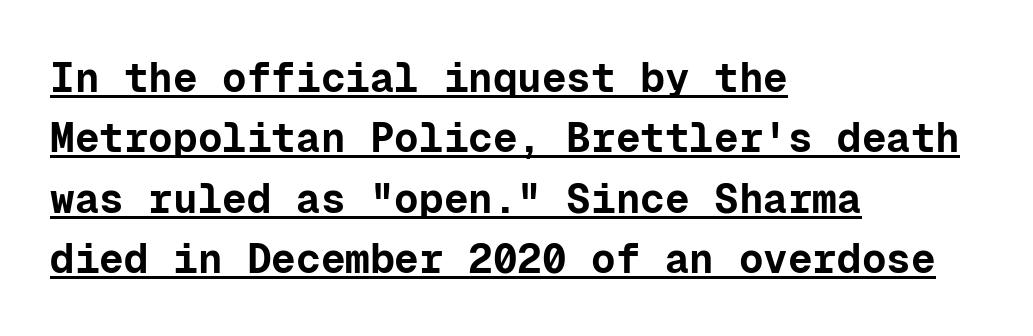
{"serif": "no", "italic": "no", "bold": "yes", "weight": "bold", "width": "normal", "stroke_contrast": "low", "x_height": "medium", "monospaced": "yes", "underline": "yes", "align": "left", "line_spacing": "normal", "line_spacing_ratio": 1.47, "letter_spacing": "normal", "letter_spacing_em": 0.0, "glyph_px": 41}
